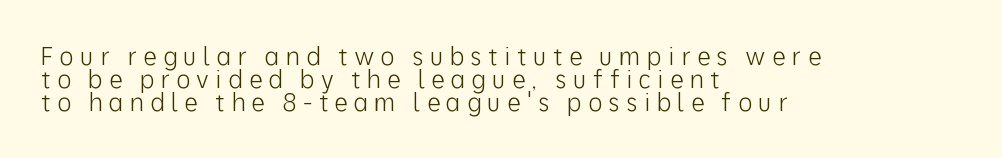
The image shows 24 px text type, upright; set left-aligned, tight line spacing (0.95x), unusually wide letter spacing (+0.26 em), not underlined.
